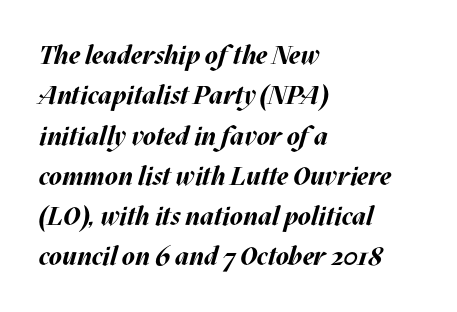
The image shows 26 px bold type, italic (leaning right); set left-aligned, normal line spacing (1.55x), normal letter spacing, not underlined.
